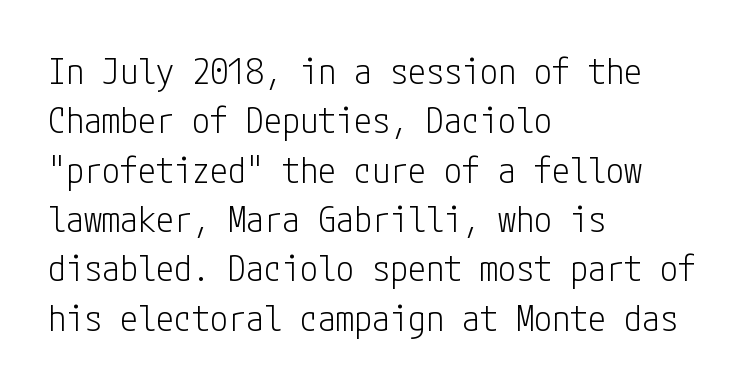
Q: Is the text bold? A: No.
Q: Is the text italic (slanted)? A: No, it is upright.
Q: Is the typeface a serif or a sans-serif typeface? A: Sans-serif.
Q: Is the text underlined? A: No.
Q: How is the paragraph aligned? A: Left-aligned.
Q: Is the spacing between letters normal or unusually wide? A: Normal.
Q: Is the spacing between lines tight, normal or loose? A: Normal.
Q: Width (condensed, normal, or wide)? A: Condensed.
Q: Stroke contrast? A: Low.
Q: x-height? A: Medium.
